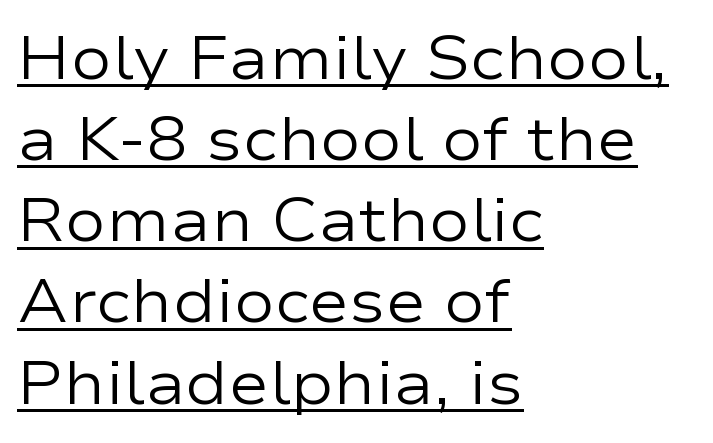
The image shows 61 px regular-weight, wide sans-serif type, upright; set left-aligned, normal line spacing (1.33x), normal letter spacing, underlined; low stroke contrast and a medium x-height.
